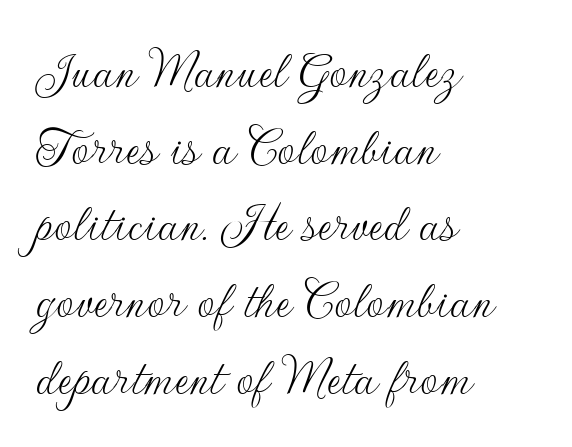
The image shows 56 px thin sans-serif type; set left-aligned, normal line spacing (1.37x), normal letter spacing, not underlined; low stroke contrast and a small x-height.
